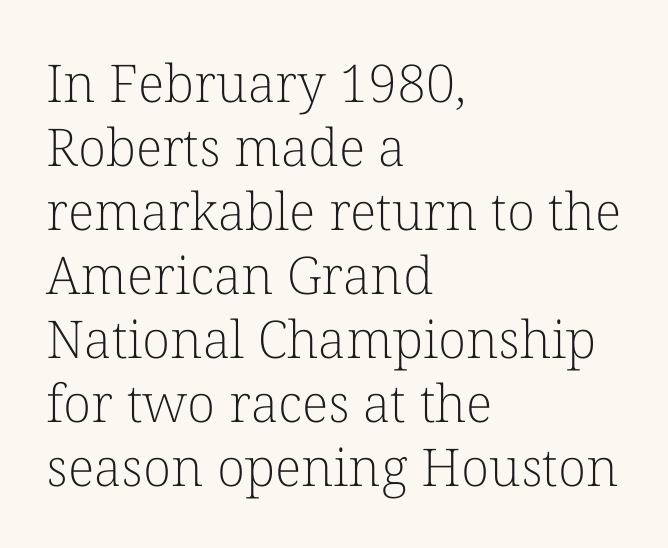
One-word summary of the alignment: left. The area under the type is left untouched. The tracking reads as untouched default to a designer's eye. Designer's note — italics off, roman on. Nothing heavy about these letters — not bold at all.
